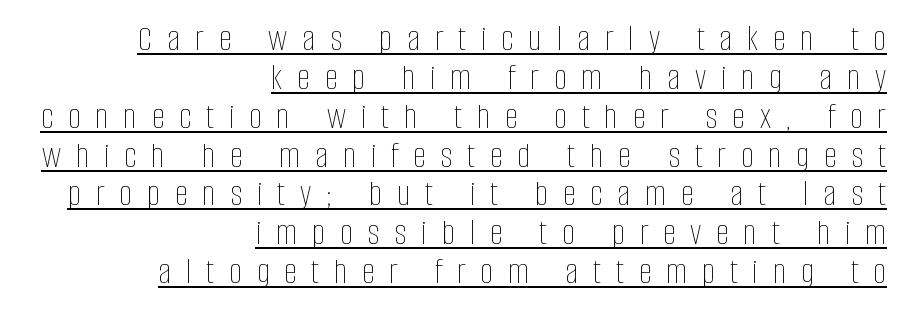
{"italic": "no", "bold": "no", "weight": "thin", "width": "condensed", "stroke_contrast": "low", "x_height": "large", "monospaced": "no", "underline": "yes", "align": "right", "line_spacing": "tight", "line_spacing_ratio": 1.05, "letter_spacing": "wide", "letter_spacing_em": 0.4, "glyph_px": 37}
